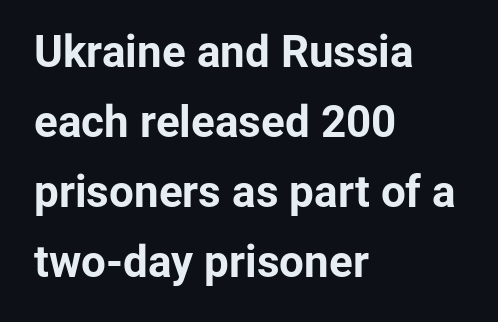
This sample has the flowing, uneven cadence of proportional lettering. These lines are set flush left with a ragged right edge. Students, note that the glyphs here touch the page at normal intervals. Quick note: underline off. These words are printed bold, with thick strokes throughout.
